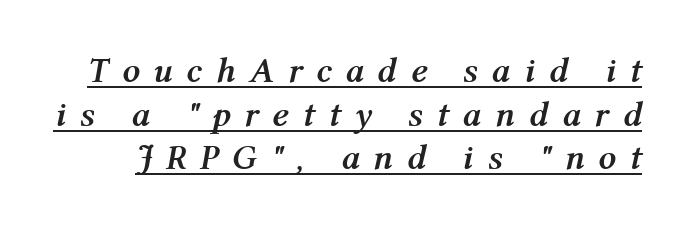
Q: Is the text bold? A: Yes.
Q: Is the text italic (slanted)? A: Yes, it leans right by about 12 degrees.
Q: Is the text underlined? A: Yes.
Q: Is the spacing between letters normal or unusually wide? A: Unusually wide.
Q: Is the spacing between lines tight, normal or loose? A: Normal.
Q: Width (condensed, normal, or wide)? A: Normal.
Q: Stroke contrast? A: Medium.
Q: x-height? A: Medium.
Q: Monospaced? A: No.
